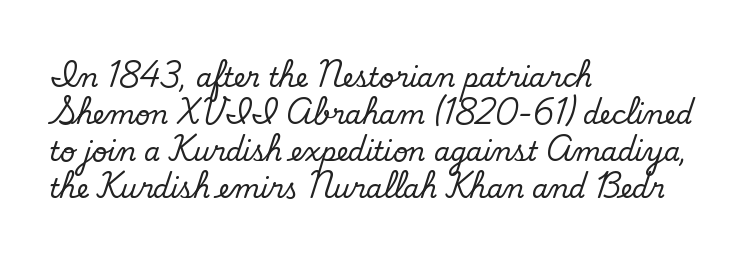
{"bold": "no", "underline": "no", "align": "left", "line_spacing": "normal", "line_spacing_ratio": 1.42, "letter_spacing": "normal", "letter_spacing_em": 0.0, "glyph_px": 26}
